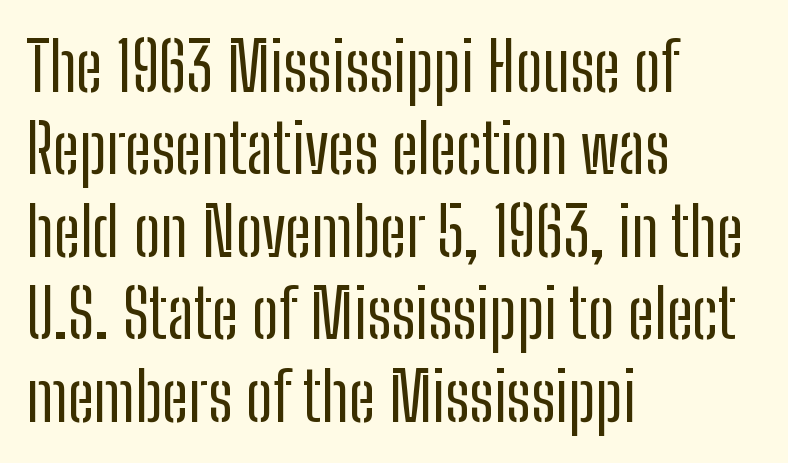
The image shows 67 px regular-weight, condensed sans-serif type, upright; set left-aligned, line spacing 1.23x, normal letter spacing, not underlined; low stroke contrast and a medium x-height.
